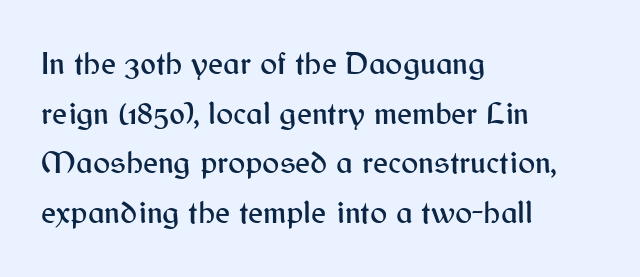
In terms of letterspacing, this is plain default setting. Unmarked baselines from the first word to the last. Does the copy run flush right? No — it runs flush left. Is there any slant? The stems are plumb. Here the designer chose a conventional face with non-uniform glyph widths.
